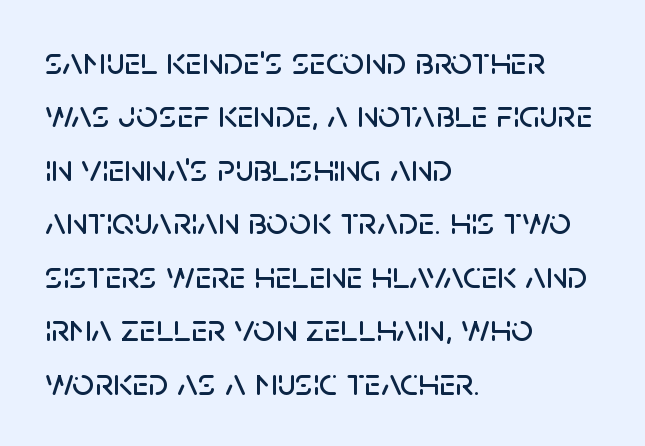
The image shows 39 px sans-serif type, upright; set left-aligned, normal line spacing (1.37x), normal letter spacing, not underlined; low stroke contrast and a large x-height.
